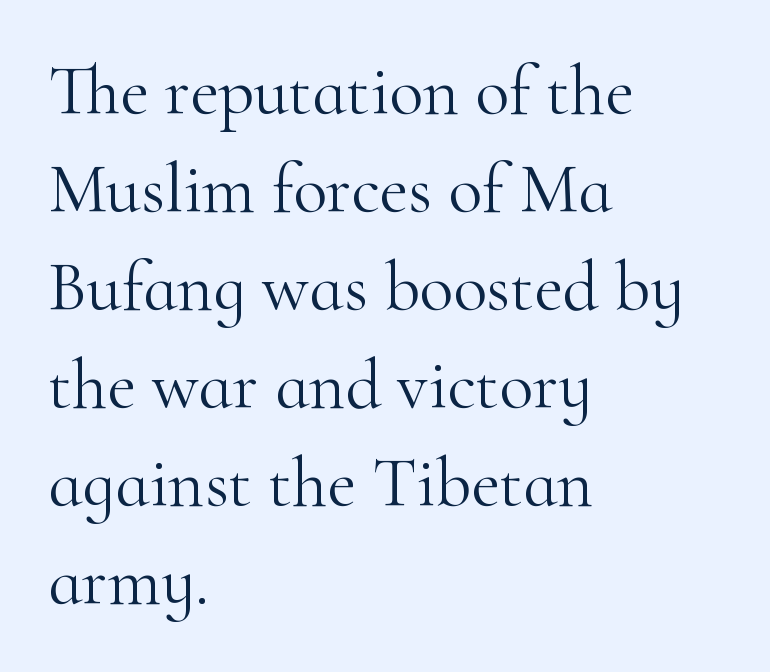
{"serif": "yes", "italic": "no", "bold": "no", "weight": "light", "width": "normal", "stroke_contrast": "high", "x_height": "small", "monospaced": "no", "underline": "no", "align": "left", "line_spacing": "normal", "line_spacing_ratio": 1.4, "letter_spacing": "normal", "letter_spacing_em": 0.0, "glyph_px": 70}
